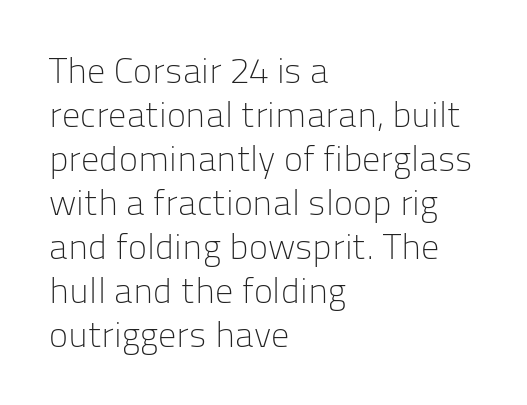
{"serif": "no", "italic": "no", "bold": "no", "weight": "light", "width": "normal", "stroke_contrast": "low", "x_height": "medium", "monospaced": "no", "underline": "no", "align": "left", "line_spacing_ratio": 1.22, "letter_spacing": "normal", "letter_spacing_em": 0.0, "glyph_px": 36}
